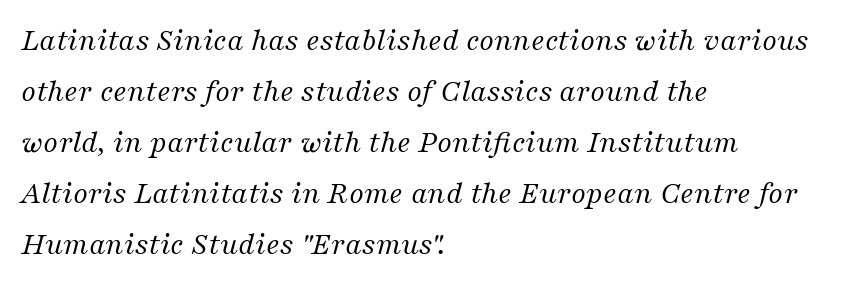
Q: Is the text bold? A: No.
Q: Is the text italic (slanted)? A: Yes, it leans right by about 16 degrees.
Q: Is the typeface a serif or a sans-serif typeface? A: Serif.
Q: Is the text underlined? A: No.
Q: How is the paragraph aligned? A: Left-aligned.
Q: Is the spacing between letters normal or unusually wide? A: Normal.
Q: Is the spacing between lines tight, normal or loose? A: Normal.
Q: Width (condensed, normal, or wide)? A: Normal.
Q: Stroke contrast? A: Medium.
Q: x-height? A: Medium.
Q: Monospaced? A: No.
